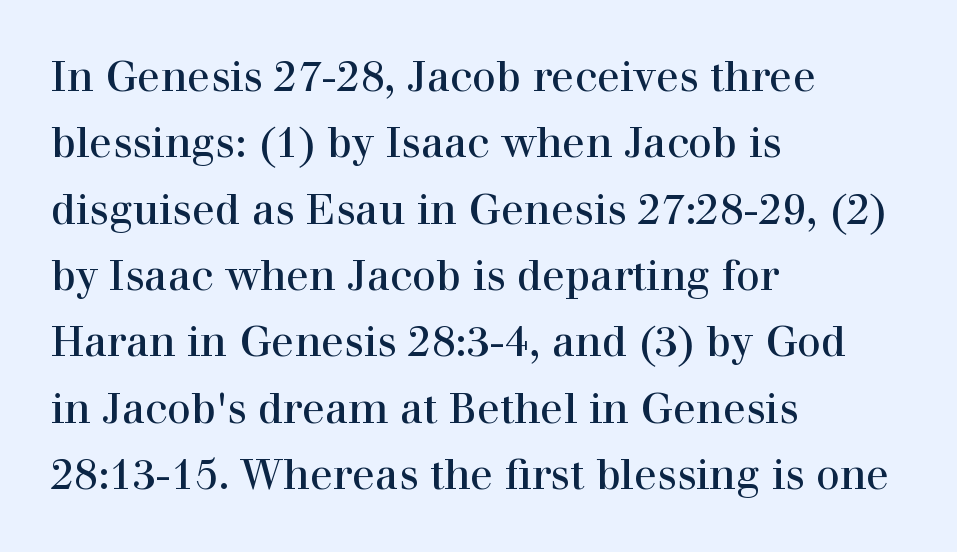
Vertically, the passage feels balanced, rows spaced as you'd expect. The weight would be labelled regular, book, light, or lighter still. A typesetter would label this face a serif. No extra tracking has been applied to these lines. Underlining? Definitely not there. These lines were composed using upright roman letters.
